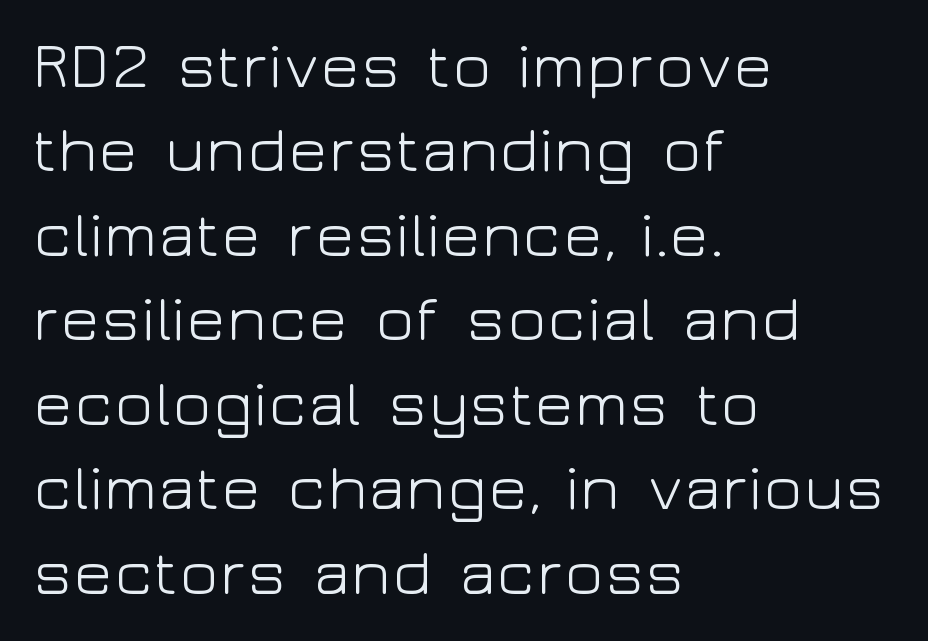
{"serif": "no", "italic": "no", "bold": "no", "weight": "light", "width": "wide", "stroke_contrast": "low", "x_height": "medium", "monospaced": "no", "underline": "no", "align": "left", "line_spacing": "normal", "line_spacing_ratio": 1.3, "letter_spacing": "normal", "letter_spacing_em": 0.0, "glyph_px": 65}
